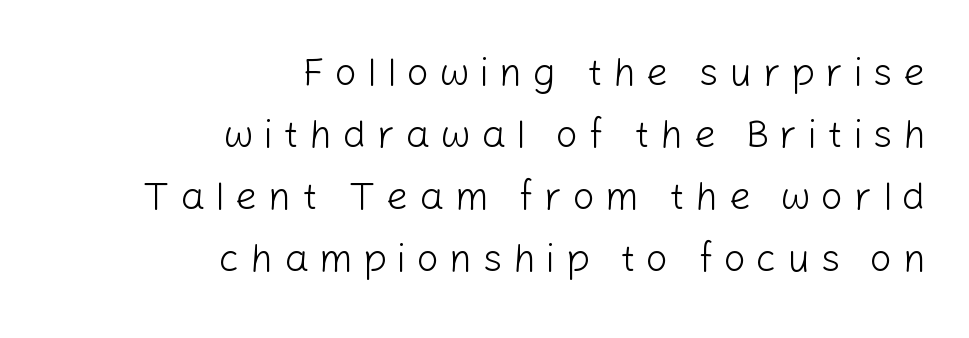
Q: Is the text bold? A: No.
Q: Is the text italic (slanted)? A: No, it is upright.
Q: Is the typeface a serif or a sans-serif typeface? A: Sans-serif.
Q: Is the text underlined? A: No.
Q: How is the paragraph aligned? A: Right-aligned.
Q: Is the spacing between letters normal or unusually wide? A: Unusually wide.
Q: Is the spacing between lines tight, normal or loose? A: Normal.
Q: Width (condensed, normal, or wide)? A: Normal.
Q: Stroke contrast? A: Low.
Q: x-height? A: Medium.
Q: Monospaced? A: No.
